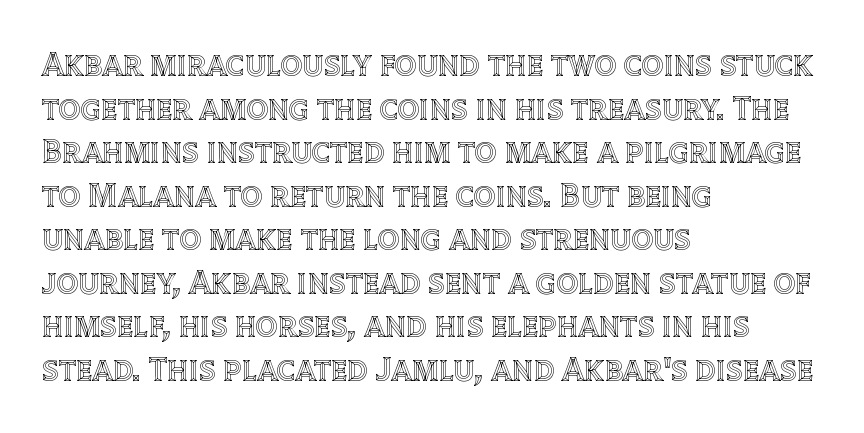
{"italic": "no", "width": "normal", "x_height": "large", "monospaced": "no", "underline": "no", "align": "left", "line_spacing": "normal", "line_spacing_ratio": 1.28, "letter_spacing": "normal", "letter_spacing_em": 0.0, "glyph_px": 34}
